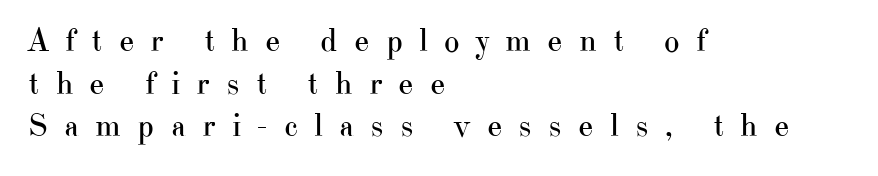
Q: Is the text bold? A: No.
Q: Is the text italic (slanted)? A: No, it is upright.
Q: Is the typeface a serif or a sans-serif typeface? A: Serif.
Q: Is the text underlined? A: No.
Q: How is the paragraph aligned? A: Left-aligned.
Q: Is the spacing between letters normal or unusually wide? A: Unusually wide.
Q: Is the spacing between lines tight, normal or loose? A: Normal.
Q: Width (condensed, normal, or wide)? A: Normal.
Q: Stroke contrast? A: High.
Q: x-height? A: Small.
Q: Monospaced? A: No.
